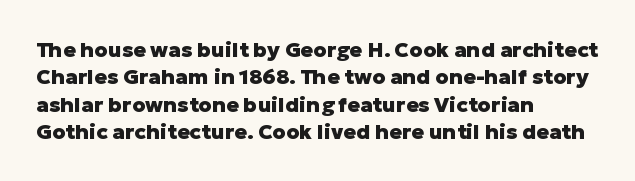
Q: Is the text bold? A: Yes.
Q: Is the text italic (slanted)? A: No, it is upright.
Q: Is the text underlined? A: No.
Q: How is the paragraph aligned? A: Left-aligned.
Q: Is the spacing between letters normal or unusually wide? A: Normal.
Q: Is the spacing between lines tight, normal or loose? A: Normal.
